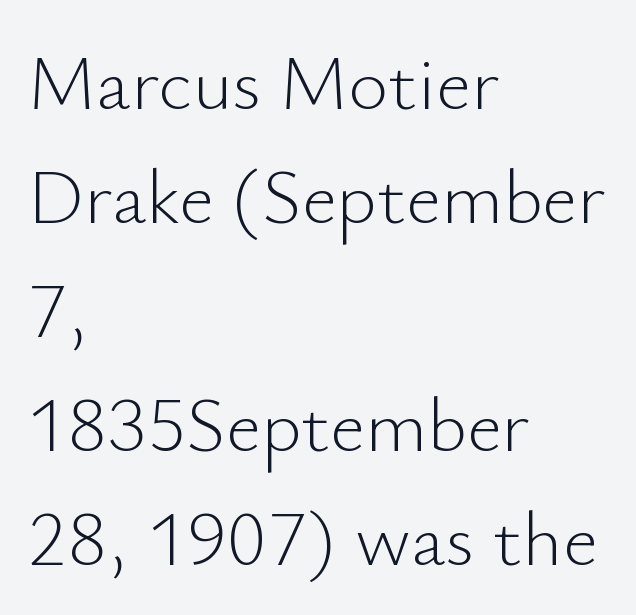
Short and long lines alike share a common starting point at left. The letterforms sit shoulder to shoulder at normal distance. A clean baseline with only descenders dipping below it. The vertical gap from one line to the next is medium. The letters look calm and open, with moderate or lighter stems.
